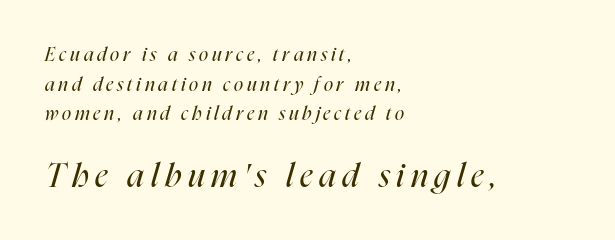
Q: Is the text bold? A: No.
Q: Is the text italic (slanted)? A: Yes, it leans right by about 16 degrees.
Q: Is the text underlined? A: No.
Q: How is the paragraph aligned? A: Left-aligned.
Q: Is the spacing between letters normal or unusually wide? A: Unusually wide.
Q: Is the spacing between lines tight, normal or loose? A: Normal.
Q: Which block of text is set in a larger size, the first (top) or the second (bottom)? A: The second (bottom) one.
Q: Width (condensed, normal, or wide)? A: Condensed.
Q: Stroke contrast? A: High.
Q: x-height? A: Medium.
Q: Monospaced? A: No.
